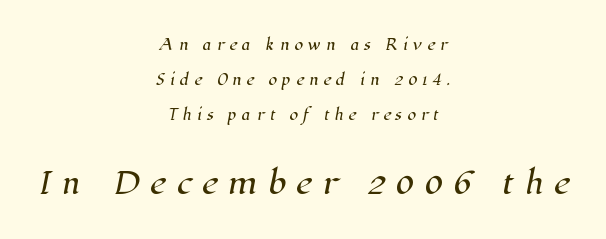
Descenders are the only things crossing below the line. Observe the serifs anchoring each vertical stroke in this sample. Think of a printed novel: that variable character pitch is what you see here. Each new line begins a long way beneath the previous one.
